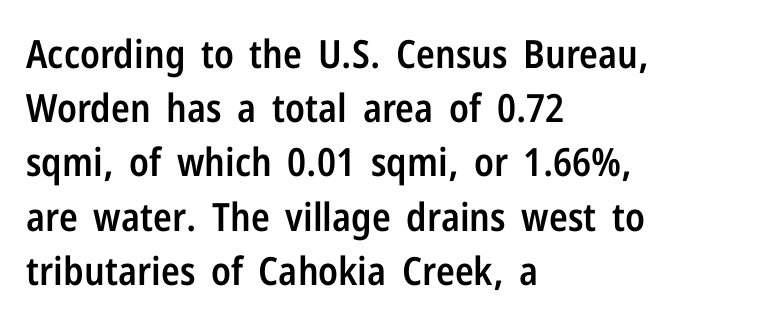
{"serif": "no", "italic": "no", "bold": "semi", "weight": "semibold", "width": "condensed", "stroke_contrast": "low", "x_height": "medium", "monospaced": "no", "underline": "no", "align": "left", "line_spacing": "normal", "line_spacing_ratio": 1.39, "letter_spacing": "normal", "letter_spacing_em": 0.0, "glyph_px": 39}
